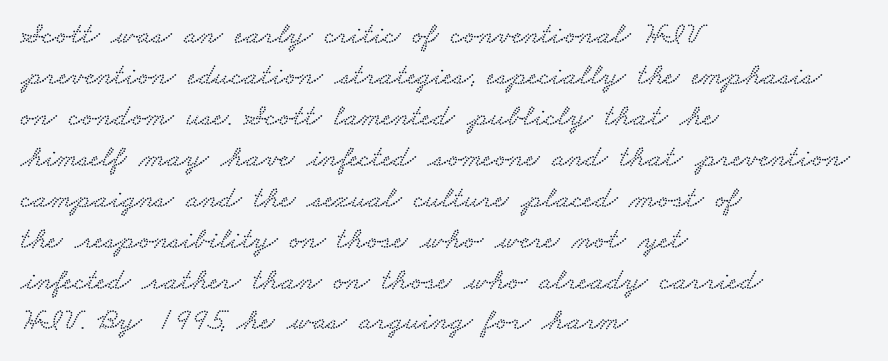
Q: Is the typeface a serif or a sans-serif typeface? A: Serif.
Q: Is the text underlined? A: No.
Q: How is the paragraph aligned? A: Left-aligned.
Q: Is the spacing between letters normal or unusually wide? A: Normal.
Q: Is the spacing between lines tight, normal or loose? A: Normal.
Q: Width (condensed, normal, or wide)? A: Wide.
Q: Stroke contrast? A: Low.
Q: x-height? A: Small.
Q: Monospaced? A: No.
